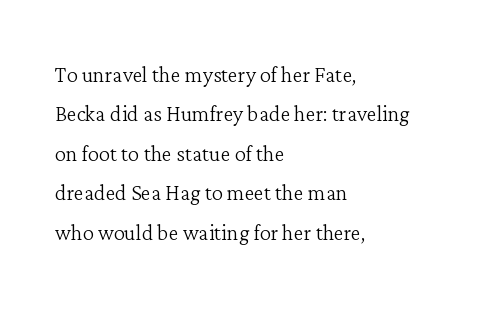
{"serif": "yes", "italic": "no", "bold": "no", "weight": "light", "width": "normal", "stroke_contrast": "low", "x_height": "medium", "monospaced": "no", "underline": "no", "align": "left", "line_spacing": "normal", "line_spacing_ratio": 1.41, "letter_spacing": "normal", "letter_spacing_em": 0.0, "glyph_px": 28}
